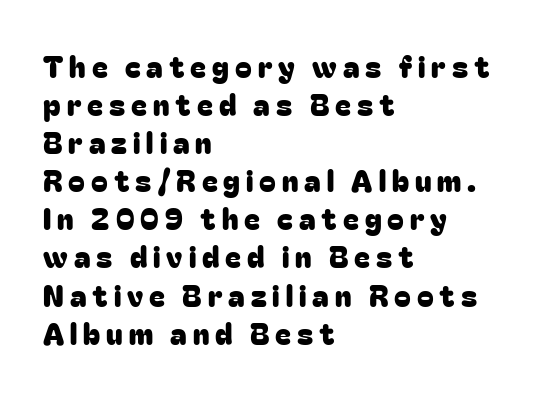
{"serif": "no", "italic": "no", "width": "normal", "stroke_contrast": "low", "x_height": "medium", "monospaced": "no", "underline": "no", "align": "left", "line_spacing": "normal", "line_spacing_ratio": 1.27, "letter_spacing": "wide", "letter_spacing_em": 0.2, "glyph_px": 30}
